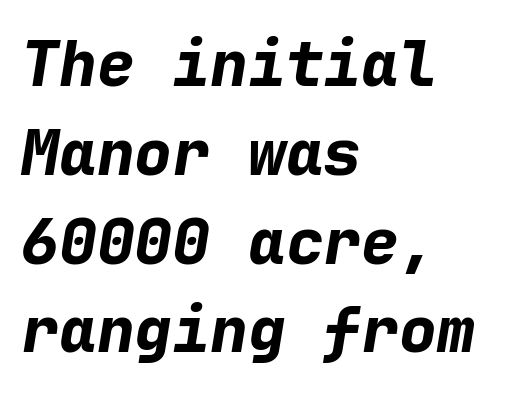
Q: Is the text bold? A: Yes.
Q: Is the text italic (slanted)? A: Yes, it leans right by about 9 degrees.
Q: Is the text underlined? A: No.
Q: How is the paragraph aligned? A: Left-aligned.
Q: Is the spacing between letters normal or unusually wide? A: Normal.
Q: Is the spacing between lines tight, normal or loose? A: Normal.
Q: Width (condensed, normal, or wide)? A: Normal.
Q: Stroke contrast? A: Low.
Q: x-height? A: Medium.
Q: Monospaced? A: Yes.
